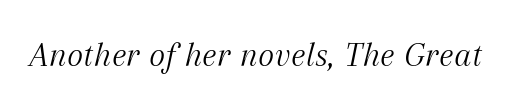
The image shows 35 px light serif type, italic (leaning right); set normal letter spacing, not underlined; medium stroke contrast and a medium x-height.
